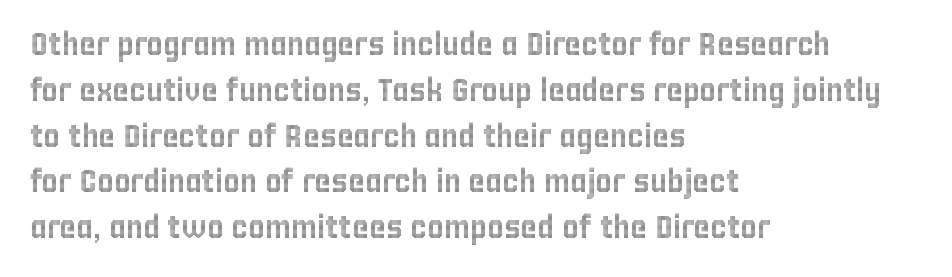
{"italic": "no", "width": "condensed", "x_height": "large", "monospaced": "no", "underline": "no", "align": "left", "line_spacing": "normal", "line_spacing_ratio": 1.43, "letter_spacing": "normal", "letter_spacing_em": 0.0, "glyph_px": 32}
